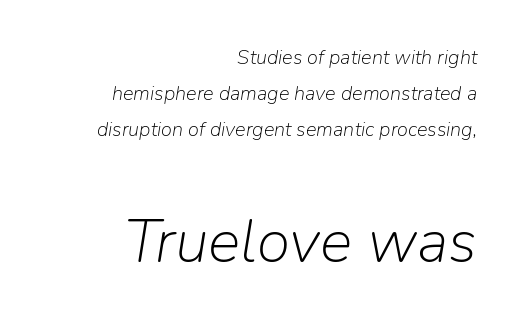
Q: Is the text bold? A: No.
Q: Is the text italic (slanted)? A: Yes, it leans right by about 9 degrees.
Q: Is the text underlined? A: No.
Q: How is the paragraph aligned? A: Right-aligned.
Q: Is the spacing between letters normal or unusually wide? A: Normal.
Q: Which block of text is set in a larger size, the first (top) or the second (bottom)? A: The second (bottom) one.
Q: Width (condensed, normal, or wide)? A: Normal.
Q: Stroke contrast? A: Low.
Q: x-height? A: Medium.
Q: Monospaced? A: No.
